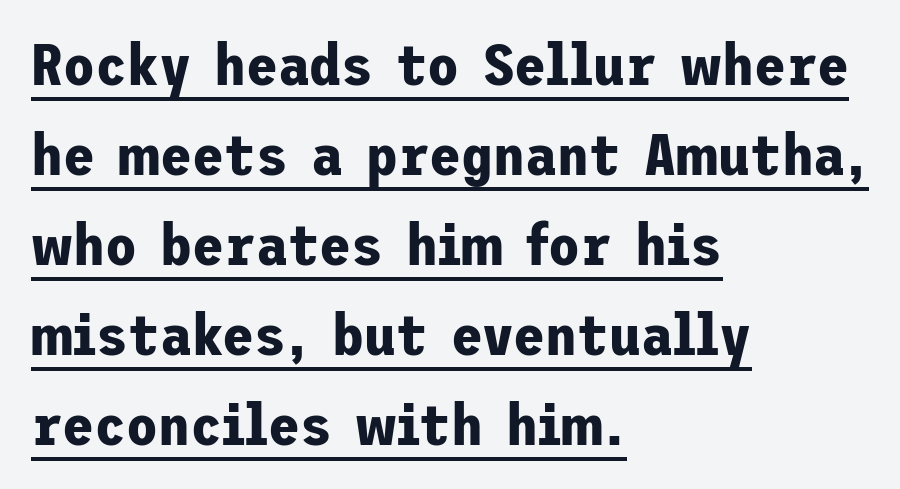
Q: Is the text bold? A: Yes.
Q: Is the text italic (slanted)? A: No, it is upright.
Q: Is the typeface a serif or a sans-serif typeface? A: Sans-serif.
Q: Is the text underlined? A: Yes.
Q: How is the paragraph aligned? A: Left-aligned.
Q: Is the spacing between letters normal or unusually wide? A: Normal.
Q: Is the spacing between lines tight, normal or loose? A: Normal.
Q: Width (condensed, normal, or wide)? A: Normal.
Q: Stroke contrast? A: Low.
Q: x-height? A: Medium.
